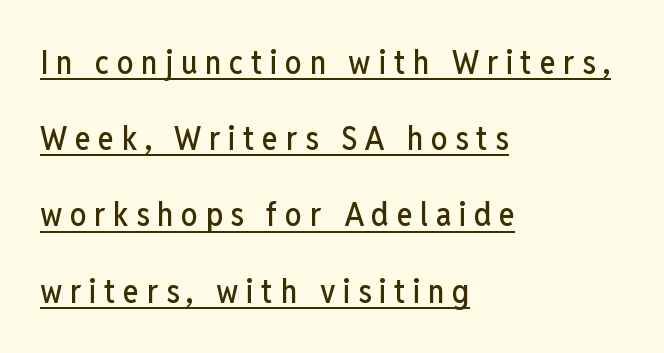
Visually the block forms a straight wall on the left and a jagged coastline on the right. Words appear elongated and porous because spacing is wide. The line-height multiplier appears high, well above default. Check where the strokes stop: nothing finishes them off — pure sans.
